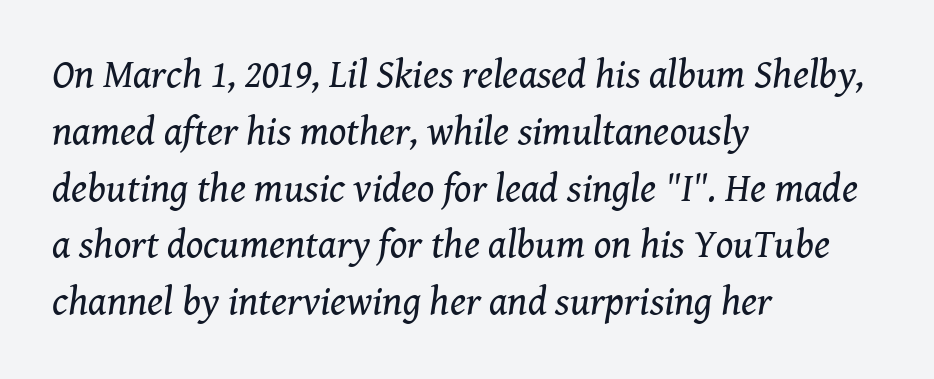
The image shows 40 px regular-weight serif type, italic (leaning right); set left-aligned, normal line spacing (1.42x), normal letter spacing, not underlined; medium stroke contrast and a medium x-height.
